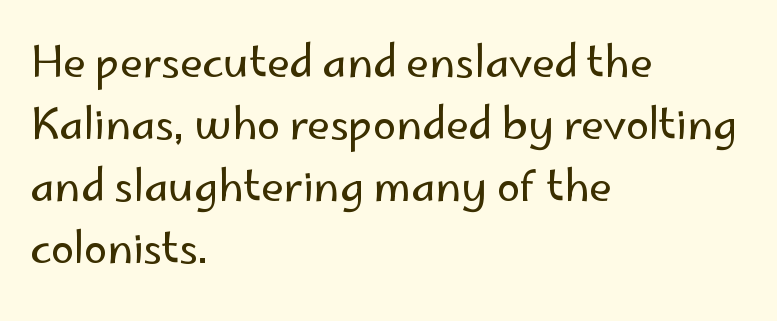
The image shows 42 px regular-weight sans-serif type, upright; set left-aligned, normal line spacing (1.48x), normal letter spacing, not underlined; low stroke contrast and a small x-height.
